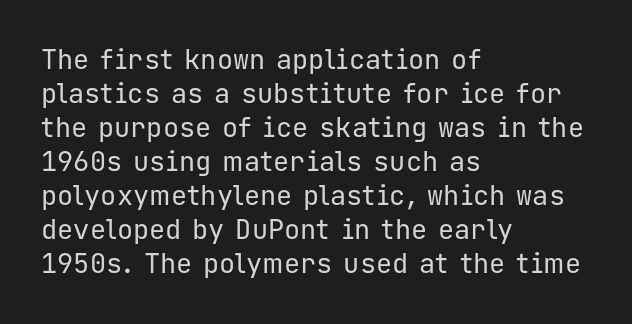
The image shows 27 px text type, upright; set left-aligned, normal line spacing (1.26x), normal letter spacing, not underlined.
